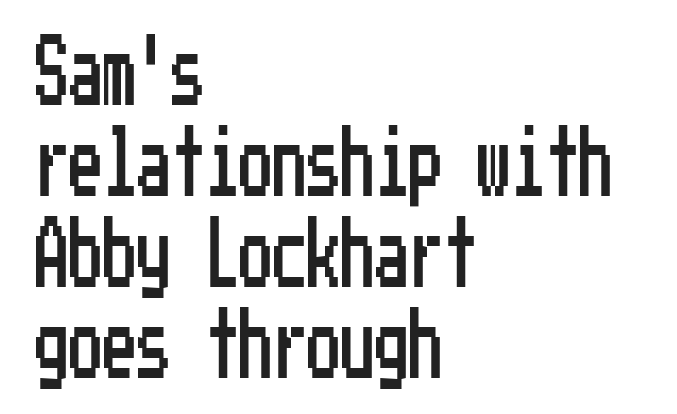
The image shows 68 px condensed sans-serif type, upright; set left-aligned, normal line spacing (1.34x), normal letter spacing, not underlined; low stroke contrast and a medium x-height.
